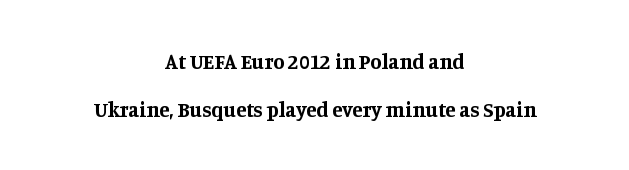
{"italic": "no", "bold": "yes", "underline": "no", "align": "center", "line_spacing": "loose", "line_spacing_ratio": 2.28, "letter_spacing": "normal", "letter_spacing_em": 0.0, "glyph_px": 21}
